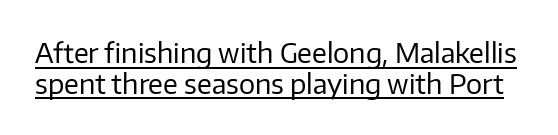
Stroke thickness stays within the range of a standard reading face or lighter. The font's upright variant was chosen for this text. The line texture is even and compact thanks to regular tracking. Honestly, the underline is the first thing you notice here. Reading down the column, the eye jumps only a short way to each next line.
